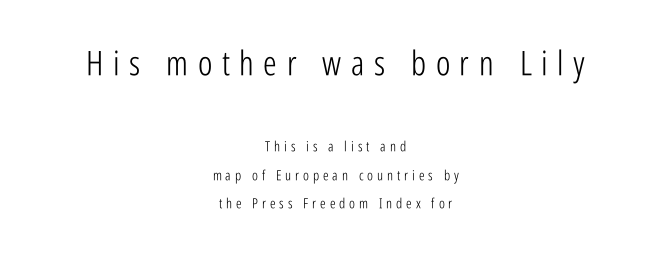
The image shows 34 px light, condensed sans-serif type, upright; set centered, loose line spacing (2.05x), unusually wide letter spacing (+0.28 em), not underlined; the first (top) block is 2.43x larger; low stroke contrast and a medium x-height.
